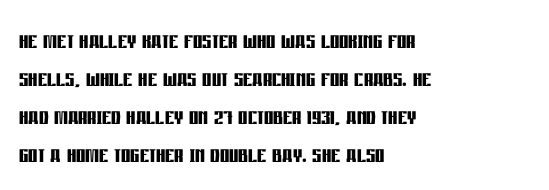
Think of a printed novel: that variable character pitch is what you see here. If you drew a ruler down the left edge, every line would touch it. The characters display no serif detailing; their extremities are plain. This sample keeps an unexceptional amount of space between lines. Upright lettering throughout. Plain, unruled lines of type.
